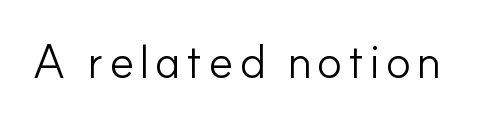
{"serif": "no", "italic": "no", "bold": "no", "weight": "light", "width": "normal", "stroke_contrast": "low", "x_height": "small", "monospaced": "no", "underline": "no", "glyph_px": 47}
